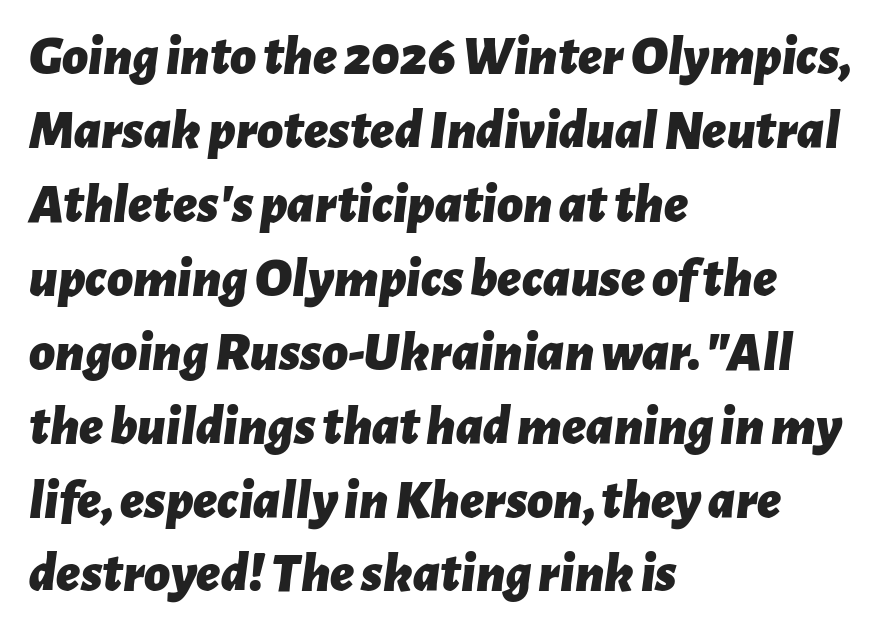
The image shows 56 px bold type, italic (leaning right); set left-aligned, normal line spacing (1.32x), normal letter spacing, not underlined; low stroke contrast and a medium x-height.
